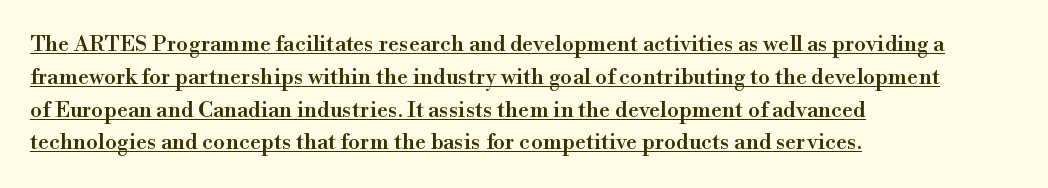
Q: Is the text italic (slanted)? A: No, it is upright.
Q: Is the text underlined? A: Yes.
Q: How is the paragraph aligned? A: Left-aligned.
Q: Is the spacing between letters normal or unusually wide? A: Normal.
Q: Is the spacing between lines tight, normal or loose? A: Normal.
